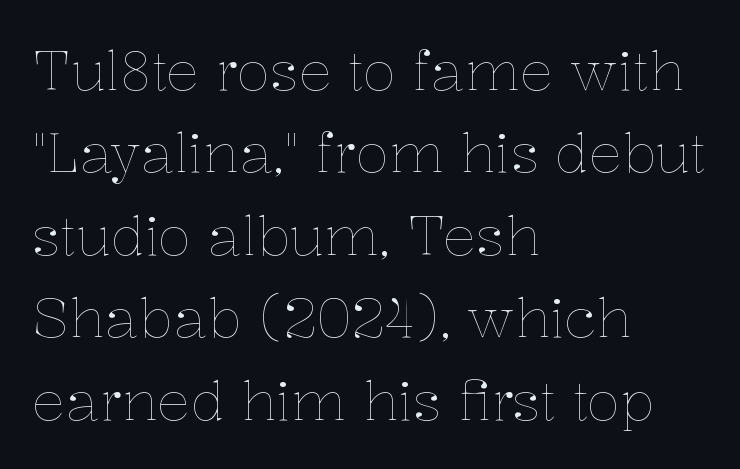
{"italic": "no", "bold": "no", "weight": "thin", "width": "normal", "stroke_contrast": "low", "x_height": "medium", "monospaced": "no", "underline": "no", "align": "left", "line_spacing": "normal", "line_spacing_ratio": 1.5, "letter_spacing": "normal", "letter_spacing_em": 0.0, "glyph_px": 55}
